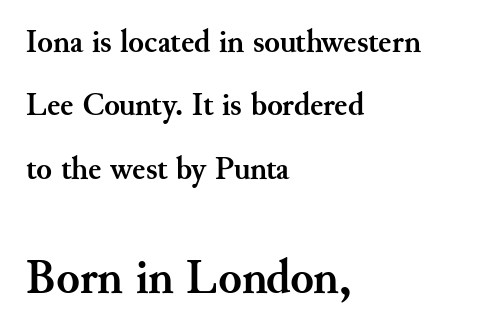
The face used here appears at its bigger size in the lower chunk. The specimen omits any rule beneath the text block's lines. Baseline-to-baseline distance is far greater than the letter height. A serif font was chosen for this passage.
